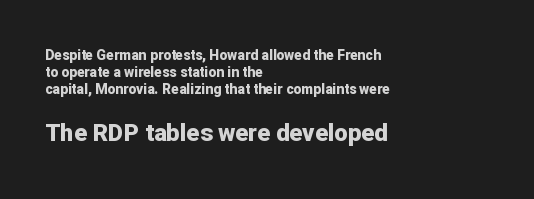
Type size steps up from the first block to the second. The letters stand straight up with perfectly vertical stems. Has an underline been added? It has not. Where is the straight margin? On the left. These words are printed bold, with thick strokes throughout.
